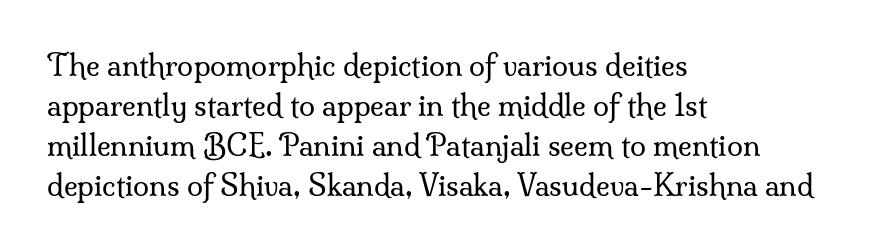
{"serif": "yes", "italic": "no", "bold": "no", "weight": "regular", "width": "normal", "stroke_contrast": "medium", "x_height": "small", "monospaced": "no", "underline": "no", "align": "left", "line_spacing": "normal", "line_spacing_ratio": 1.38, "letter_spacing": "normal", "letter_spacing_em": 0.0, "glyph_px": 29}
